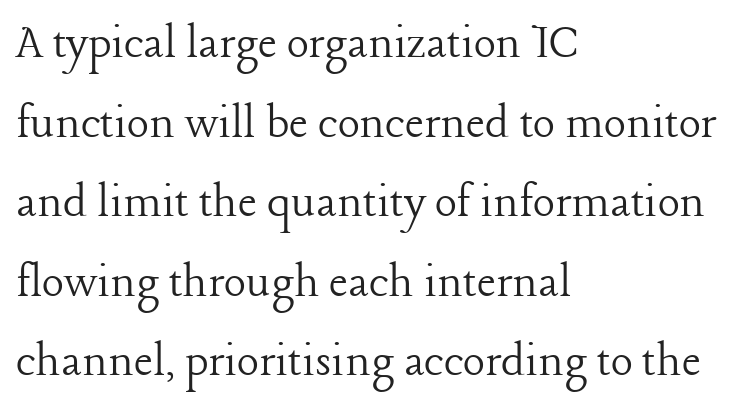
{"serif": "yes", "italic": "no", "bold": "no", "weight": "light", "width": "normal", "stroke_contrast": "low", "x_height": "medium", "monospaced": "no", "underline": "no", "align": "left", "line_spacing": "normal", "line_spacing_ratio": 1.53, "letter_spacing": "normal", "letter_spacing_em": 0.0, "glyph_px": 52}
